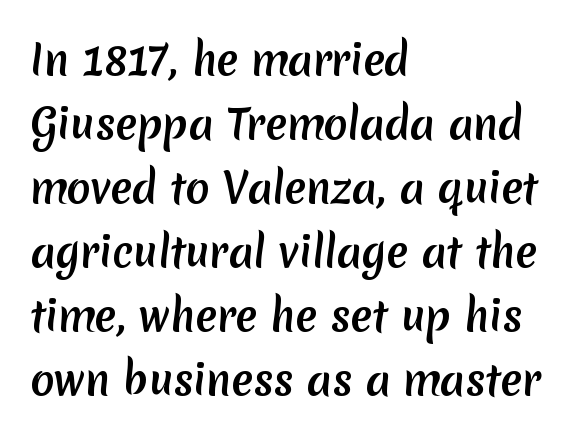
The image shows 40 px semibold sans-serif type; set left-aligned, normal line spacing (1.6x), normal letter spacing, not underlined; low stroke contrast and a medium x-height.
